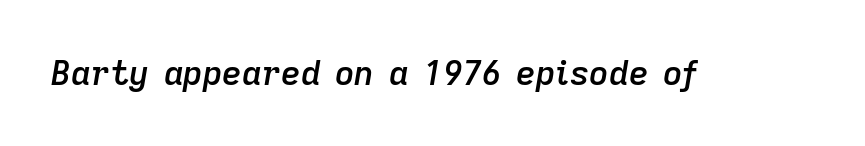
The image shows 34 px semibold type, italic (leaning right); set normal letter spacing, not underlined; low stroke contrast and a medium x-height.
